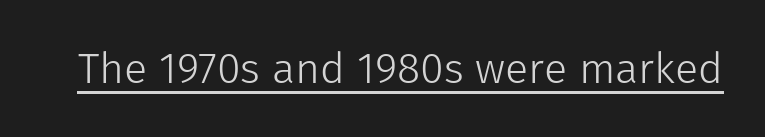
Q: Is the text bold? A: No.
Q: Is the text italic (slanted)? A: No, it is upright.
Q: Is the typeface a serif or a sans-serif typeface? A: Sans-serif.
Q: Is the text underlined? A: Yes.
Q: Is the spacing between letters normal or unusually wide? A: Normal.
Q: Width (condensed, normal, or wide)? A: Normal.
Q: Stroke contrast? A: Low.
Q: x-height? A: Medium.
Q: Monospaced? A: No.
